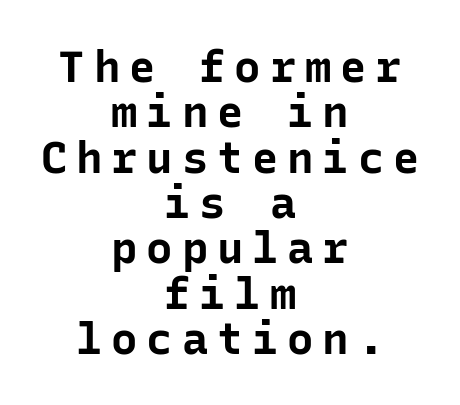
{"serif": "no", "italic": "no", "bold": "yes", "weight": "bold", "width": "normal", "stroke_contrast": "low", "x_height": "medium", "monospaced": "yes", "underline": "no", "align": "center", "line_spacing": "tight", "line_spacing_ratio": 1.03, "letter_spacing": "wide", "letter_spacing_em": 0.2, "glyph_px": 44}
